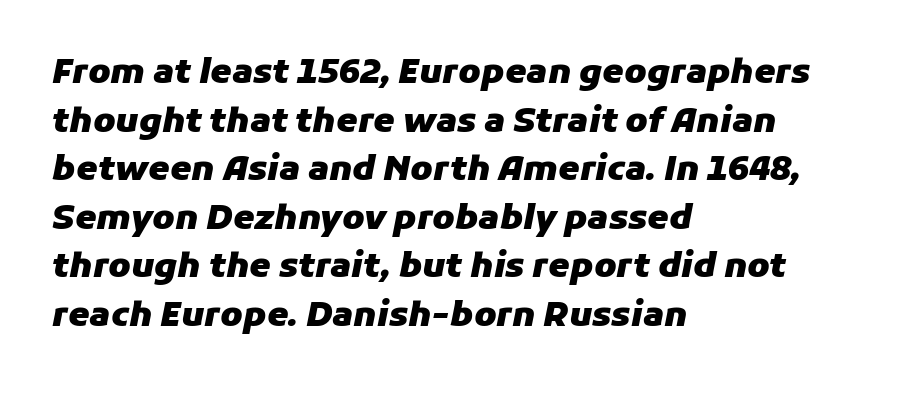
Q: Is the text bold? A: Yes.
Q: Is the text italic (slanted)? A: Yes, it leans right by about 11 degrees.
Q: Is the text underlined? A: No.
Q: How is the paragraph aligned? A: Left-aligned.
Q: Is the spacing between letters normal or unusually wide? A: Normal.
Q: Is the spacing between lines tight, normal or loose? A: Normal.
Q: Width (condensed, normal, or wide)? A: Normal.
Q: Stroke contrast? A: Low.
Q: x-height? A: Medium.
Q: Monospaced? A: No.
